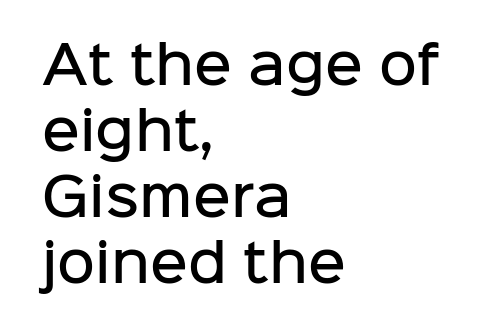
Q: Is the text bold? A: Semi-bold.
Q: Is the text italic (slanted)? A: No, it is upright.
Q: Is the typeface a serif or a sans-serif typeface? A: Sans-serif.
Q: Is the text underlined? A: No.
Q: How is the paragraph aligned? A: Left-aligned.
Q: Is the spacing between letters normal or unusually wide? A: Normal.
Q: Is the spacing between lines tight, normal or loose? A: Normal.
Q: Width (condensed, normal, or wide)? A: Normal.
Q: Stroke contrast? A: Low.
Q: x-height? A: Medium.
Q: Monospaced? A: No.
